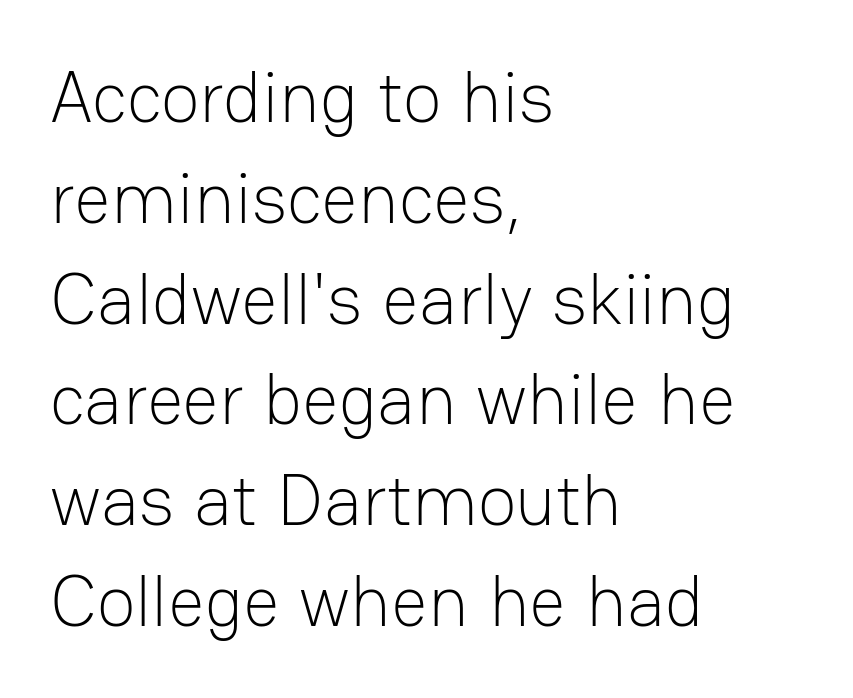
{"serif": "no", "italic": "no", "bold": "no", "weight": "light", "width": "normal", "stroke_contrast": "low", "x_height": "medium", "monospaced": "no", "underline": "no", "align": "left", "line_spacing": "normal", "line_spacing_ratio": 1.4, "letter_spacing": "normal", "letter_spacing_em": 0.0, "glyph_px": 72}
